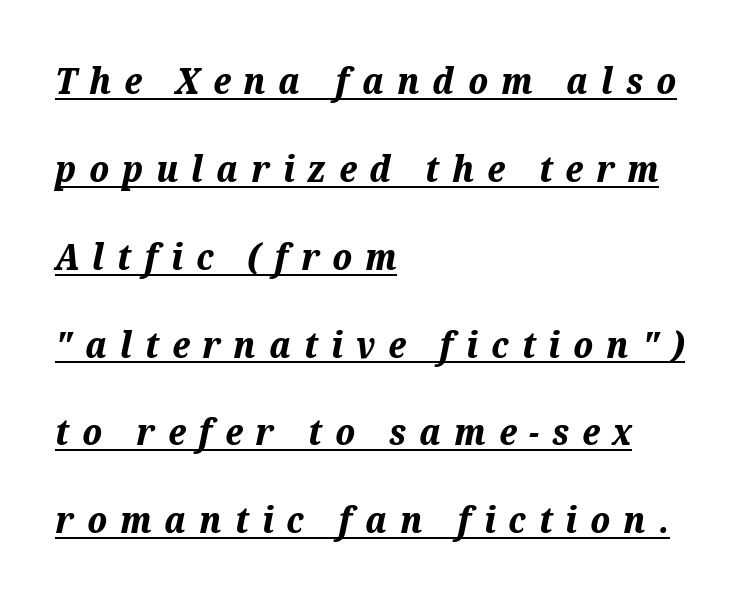
Q: Is the text bold? A: Yes.
Q: Is the text italic (slanted)? A: Yes, it leans right by about 12 degrees.
Q: Is the text underlined? A: Yes.
Q: How is the paragraph aligned? A: Left-aligned.
Q: Is the spacing between letters normal or unusually wide? A: Unusually wide.
Q: Is the spacing between lines tight, normal or loose? A: Loose.
Q: Width (condensed, normal, or wide)? A: Normal.
Q: Stroke contrast? A: Medium.
Q: x-height? A: Medium.
Q: Monospaced? A: No.
